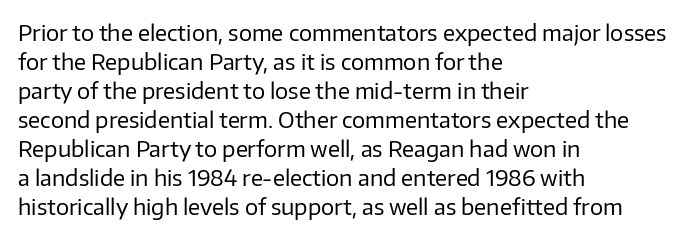
The image shows 22 px text type, upright; set left-aligned, normal line spacing (1.32x), normal letter spacing, not underlined.
